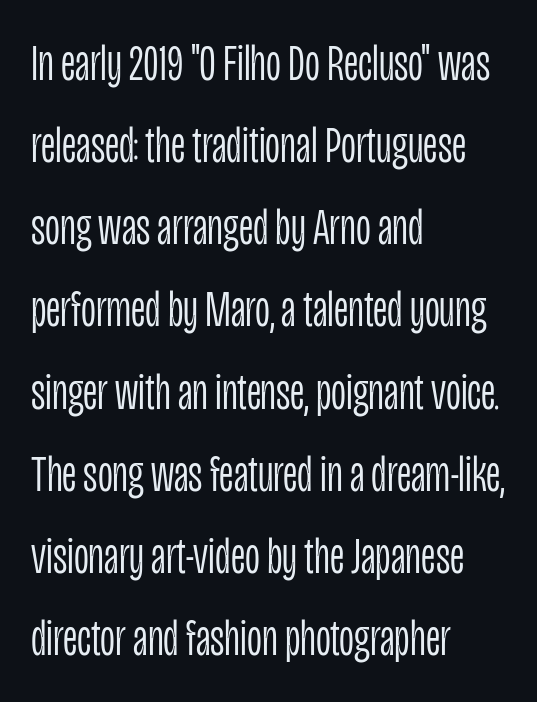
The image shows 52 px light, condensed sans-serif type, upright; set left-aligned, normal line spacing (1.58x), normal letter spacing, not underlined; low stroke contrast and a large x-height.
